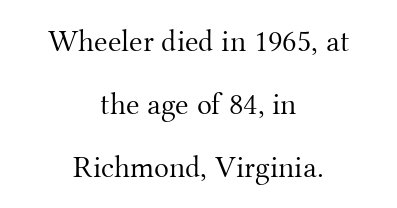
Q: Is the text bold? A: No.
Q: Is the text italic (slanted)? A: No, it is upright.
Q: Is the typeface a serif or a sans-serif typeface? A: Serif.
Q: Is the text underlined? A: No.
Q: How is the paragraph aligned? A: Centered.
Q: Is the spacing between letters normal or unusually wide? A: Normal.
Q: Is the spacing between lines tight, normal or loose? A: Loose.
Q: Width (condensed, normal, or wide)? A: Normal.
Q: Stroke contrast? A: Medium.
Q: x-height? A: Small.
Q: Monospaced? A: No.
